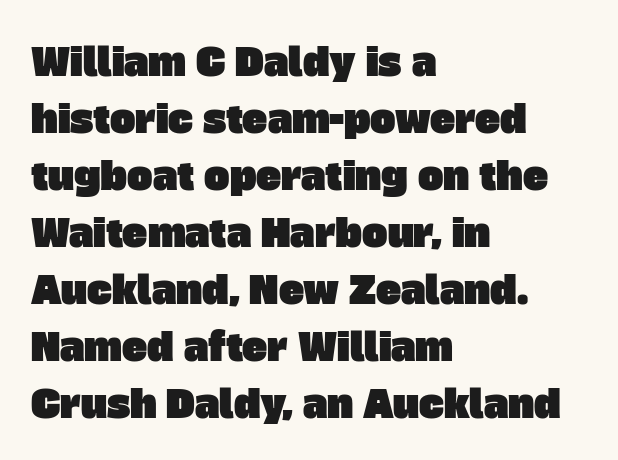
{"serif": "no", "width": "normal", "stroke_contrast": "low", "x_height": "large", "monospaced": "no", "underline": "no", "align": "left", "line_spacing": "normal", "line_spacing_ratio": 1.5, "letter_spacing": "normal", "letter_spacing_em": 0.0, "glyph_px": 38}
